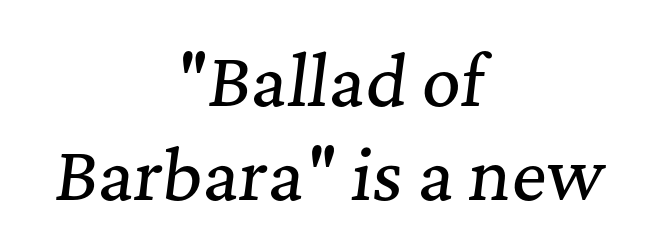
{"serif": "yes", "italic": "yes", "lean": "right", "slant_degrees": 7, "width": "normal", "stroke_contrast": "medium", "x_height": "medium", "monospaced": "no", "underline": "no", "align": "center", "line_spacing": "normal", "line_spacing_ratio": 1.41, "letter_spacing": "normal", "letter_spacing_em": 0.0, "glyph_px": 67}
